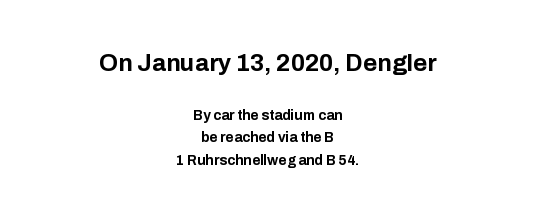
Visually, the top section dominates because its glyphs are scaled up. Summary of vertical rhythm: regular, with standard interline spacing. The setting favours the middle, as headings and verse often do. The letters are bold, with thick, heavy strokes. No italicization has been applied; the sample stays upright.
